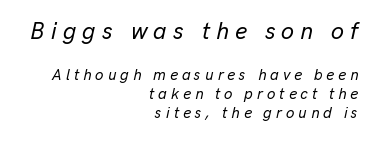
Q: Is the text italic (slanted)? A: Yes, it leans right by about 13 degrees.
Q: Is the text underlined? A: No.
Q: How is the paragraph aligned? A: Right-aligned.
Q: Is the spacing between letters normal or unusually wide? A: Unusually wide.
Q: Is the spacing between lines tight, normal or loose? A: Normal.
Q: Which block of text is set in a larger size, the first (top) or the second (bottom)? A: The first (top) one.
